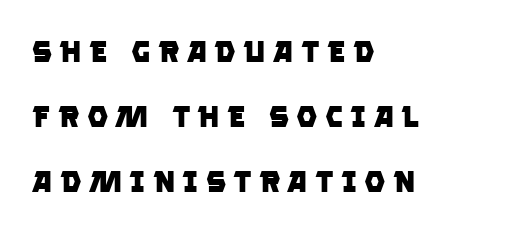
{"serif": "no", "bold": "yes", "weight": "heavy", "width": "normal", "stroke_contrast": "low", "x_height": "large", "monospaced": "no", "underline": "no", "align": "left", "line_spacing": "loose", "line_spacing_ratio": 2.16, "letter_spacing": "wide", "letter_spacing_em": 0.24, "glyph_px": 30}
